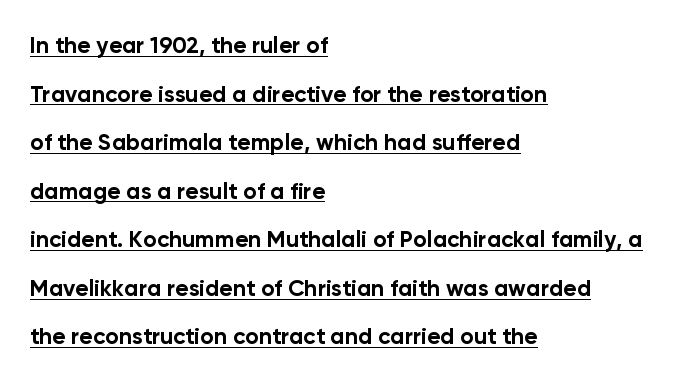
The image shows 23 px bold type, upright; set left-aligned, loose line spacing (2.11x), normal letter spacing, underlined.
